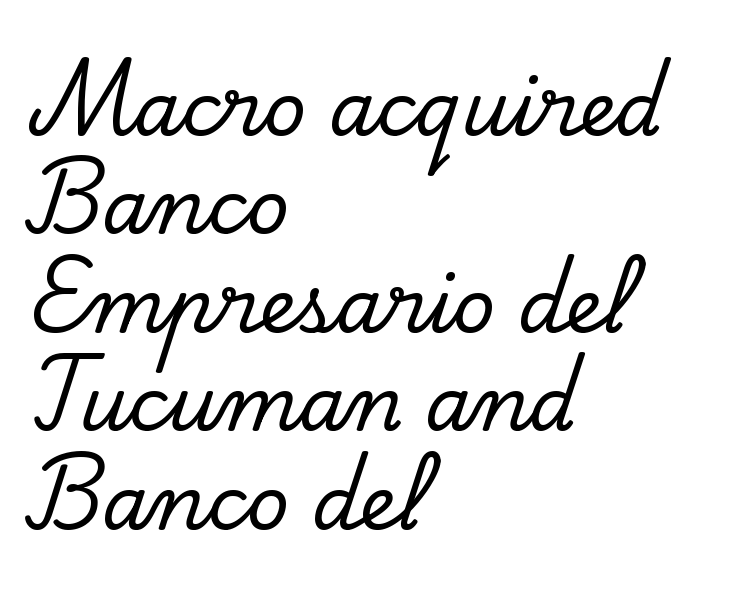
Spacing verdict: proportional, widths tailored to each character. Students, observe: this is what conventionally led text looks like. Clear beneath every line of the passage. The text block is weighted toward the left margin, trailing off unevenly rightward.
